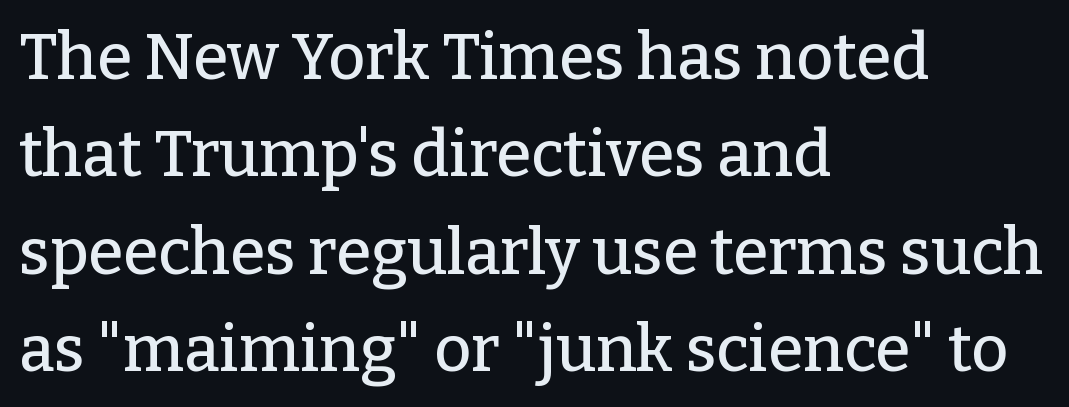
{"serif": "yes", "italic": "no", "width": "normal", "stroke_contrast": "low", "x_height": "medium", "monospaced": "no", "underline": "no", "align": "left", "line_spacing": "normal", "line_spacing_ratio": 1.52, "letter_spacing": "normal", "letter_spacing_em": 0.0, "glyph_px": 64}
